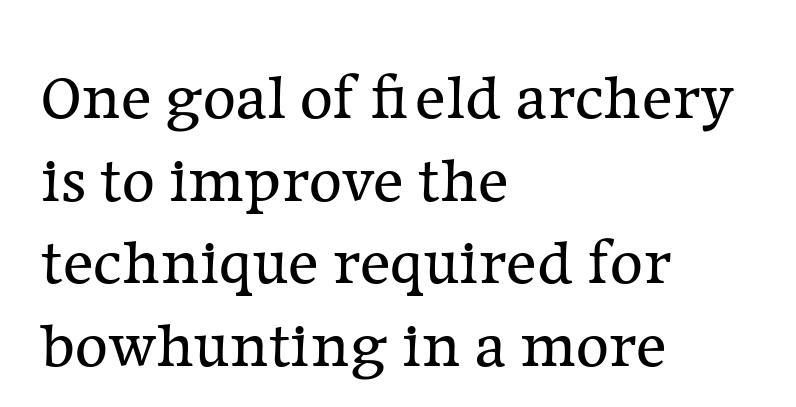
The image shows 64 px regular-weight serif type, upright; set left-aligned, normal line spacing (1.29x), normal letter spacing, not underlined; low stroke contrast and a medium x-height.
